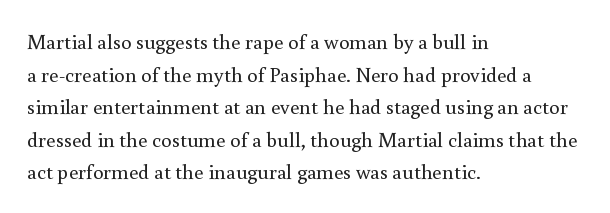
The image shows 21 px text type, upright; set left-aligned, normal line spacing (1.55x), normal letter spacing, not underlined.
